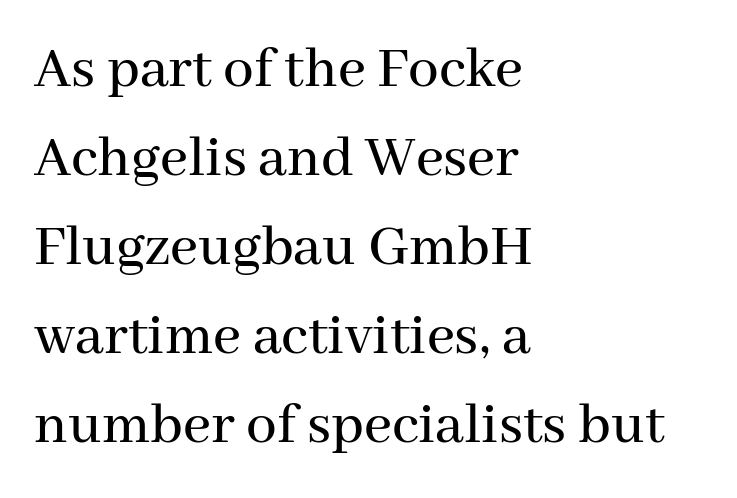
{"serif": "yes", "italic": "no", "width": "normal", "stroke_contrast": "medium", "x_height": "medium", "monospaced": "no", "underline": "no", "align": "left", "line_spacing": "normal", "line_spacing_ratio": 1.46, "letter_spacing": "normal", "letter_spacing_em": 0.0, "glyph_px": 61}
